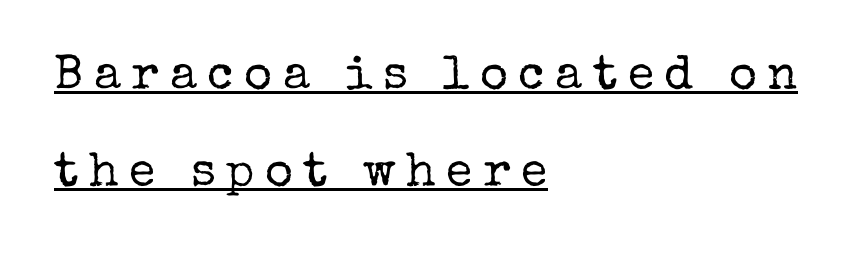
The passage shown is typed in a proportional face where columns would drift. Glance below the letters and you will spot a drawn line. Airy leading. Inter-character spacing is expanded well beyond the font's built-in metrics. Italic? Not at all — the glyphs are vertical.
